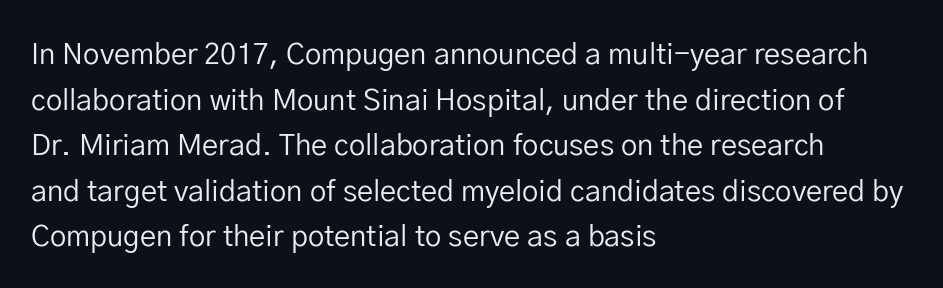
The image shows 29 px regular-weight sans-serif type, upright; set left-aligned, normal line spacing (1.57x), normal letter spacing, not underlined; low stroke contrast and a medium x-height.
